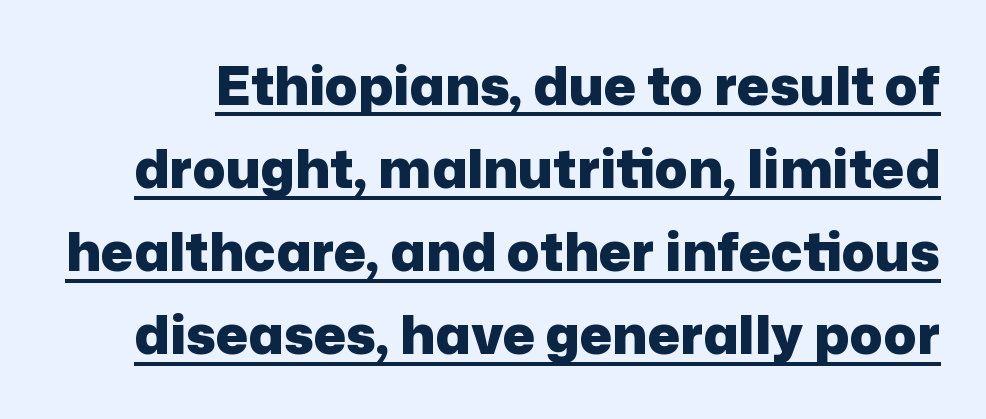
Observe the absence of serifs on each vertical stroke in this sample. The passage shown is emphatically bold. Quick note: underline on. When letters stand straight like this, we call the style roman or upright. Students, note that the glyphs here touch the page at normal intervals. In terms of leading, this rendering sits right in the middle.
